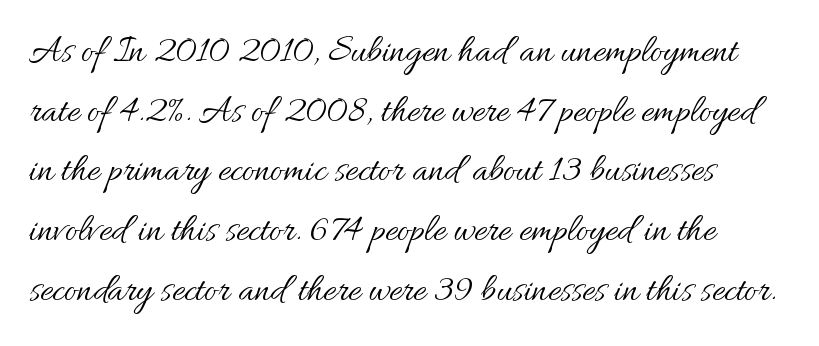
{"bold": "no", "weight": "regular", "width": "normal", "stroke_contrast": "medium", "x_height": "small", "monospaced": "no", "underline": "no", "line_spacing": "normal", "line_spacing_ratio": 1.57, "letter_spacing": "normal", "letter_spacing_em": 0.0, "glyph_px": 38}
